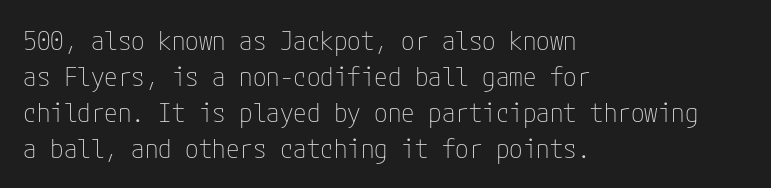
Q: Is the text bold? A: No.
Q: Is the text italic (slanted)? A: No, it is upright.
Q: Is the text underlined? A: No.
Q: How is the paragraph aligned? A: Left-aligned.
Q: Is the spacing between letters normal or unusually wide? A: Normal.
Q: Is the spacing between lines tight, normal or loose? A: Normal.
